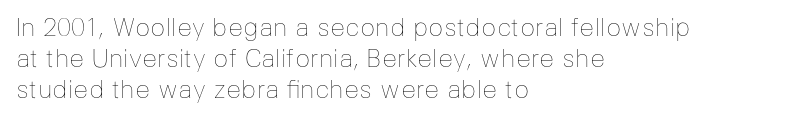
The image shows 25 px text type, upright; set left-aligned, line spacing 1.24x, normal letter spacing, not underlined.
